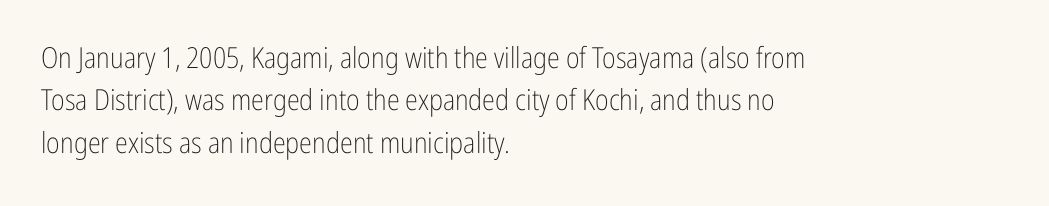
Q: Is the text bold? A: No.
Q: Is the text italic (slanted)? A: No, it is upright.
Q: Is the typeface a serif or a sans-serif typeface? A: Sans-serif.
Q: Is the text underlined? A: No.
Q: How is the paragraph aligned? A: Left-aligned.
Q: Is the spacing between letters normal or unusually wide? A: Normal.
Q: Is the spacing between lines tight, normal or loose? A: Normal.
Q: Width (condensed, normal, or wide)? A: Condensed.
Q: Stroke contrast? A: Low.
Q: x-height? A: Medium.
Q: Monospaced? A: No.
